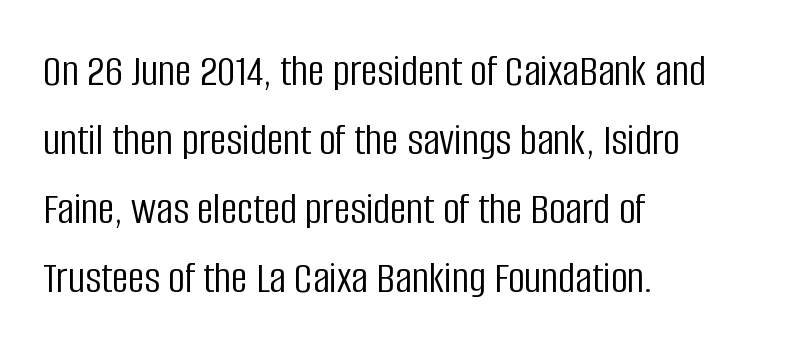
The image shows 46 px light, condensed sans-serif type, upright; set left-aligned, normal line spacing (1.5x), normal letter spacing, not underlined; low stroke contrast and a large x-height.
